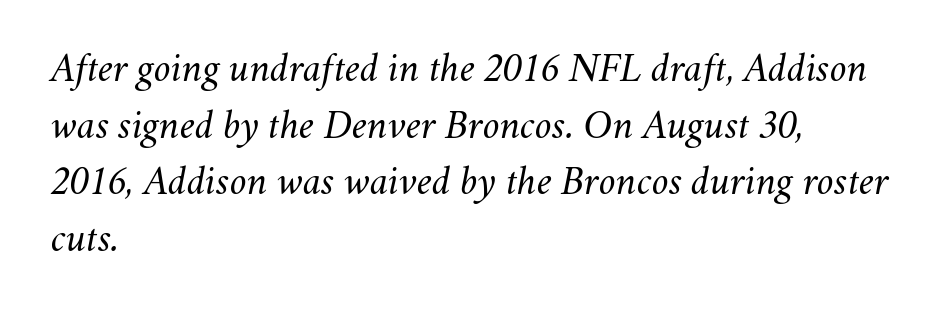
Emphasis-style slanted type is in use. Students, observe: this is what conventionally led text looks like. The strokes are not fattened; the text isn't bold. Characters follow at the spacing the type designer built in.
